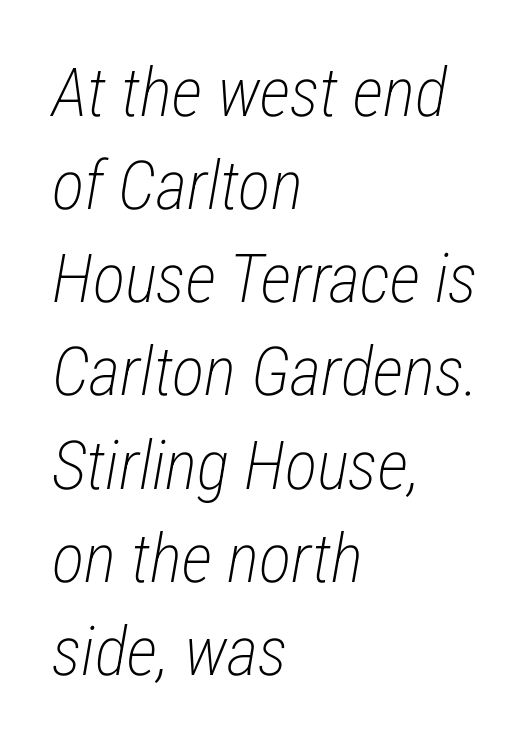
The image shows 68 px light, condensed type, italic (leaning right); set left-aligned, normal line spacing (1.37x), normal letter spacing, not underlined; low stroke contrast and a medium x-height.
